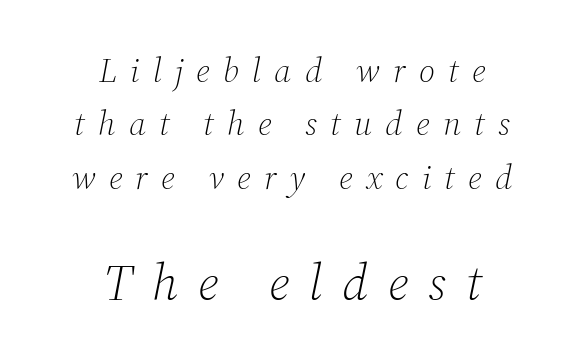
The image shows 51 px light serif type, italic (leaning right); set centered, normal line spacing (1.57x), unusually wide letter spacing (+0.39 em), not underlined; the second (bottom) block is 1.5x larger; medium stroke contrast and a medium x-height.
